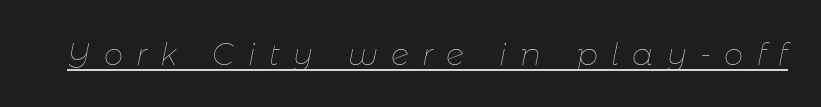
The face used here is rendered with a markedly widened letterfit. A baseline rule has been typeset under these characters. It's the slanting kind of type. A light-to-regular cut is what we see here.
